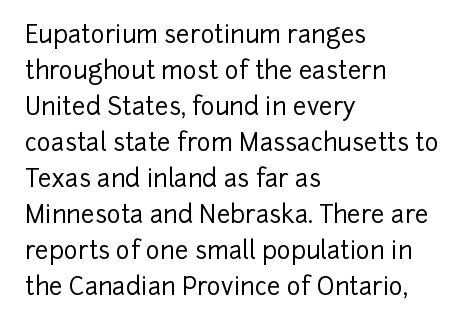
{"italic": "no", "underline": "no", "align": "left", "line_spacing": "normal", "line_spacing_ratio": 1.5, "letter_spacing": "normal", "letter_spacing_em": 0.0, "glyph_px": 24}
